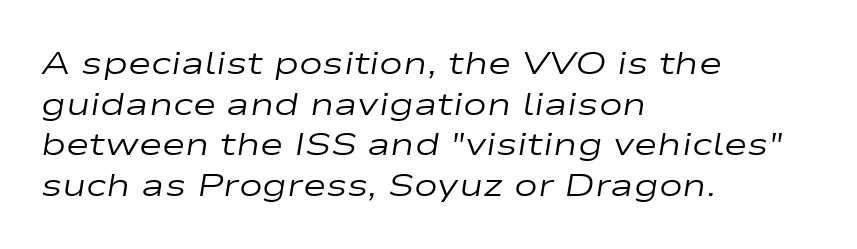
The image shows 32 px regular-weight, wide type, italic (leaning right); set left-aligned, normal line spacing (1.27x), normal letter spacing, not underlined; low stroke contrast and a medium x-height.
